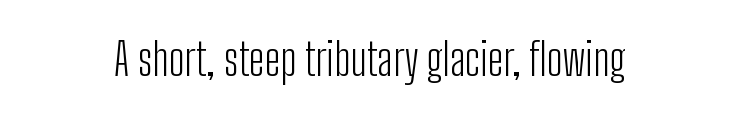
The image shows 45 px light, condensed sans-serif type, upright; set normal letter spacing, not underlined; low stroke contrast and a medium x-height.
